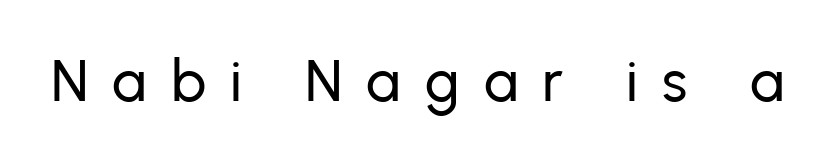
Beneath every word, the page is bare. Character widths vary here, with narrow letters taking less room than wide ones. A sans-serif font was chosen for this passage. Every character sits straight up, as roman type does. In terms of letterspacing, this is a distinctly airy, spread setting.
